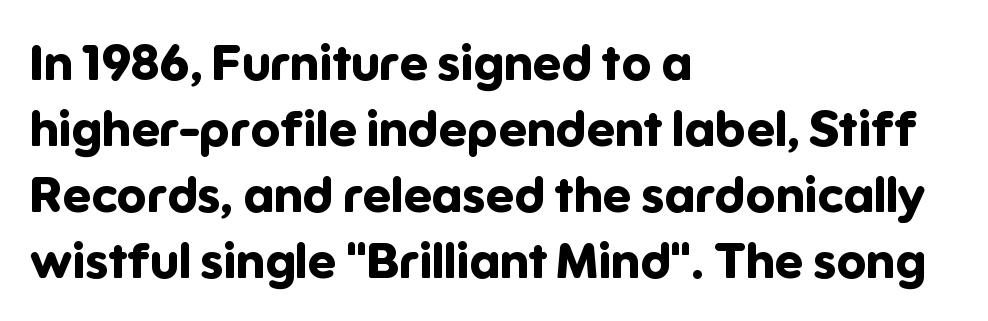
Q: Is the text bold? A: Yes.
Q: Is the text italic (slanted)? A: No, it is upright.
Q: Is the typeface a serif or a sans-serif typeface? A: Sans-serif.
Q: Is the text underlined? A: No.
Q: How is the paragraph aligned? A: Left-aligned.
Q: Is the spacing between letters normal or unusually wide? A: Normal.
Q: Is the spacing between lines tight, normal or loose? A: Normal.
Q: Width (condensed, normal, or wide)? A: Normal.
Q: Stroke contrast? A: Low.
Q: x-height? A: Medium.
Q: Monospaced? A: No.
